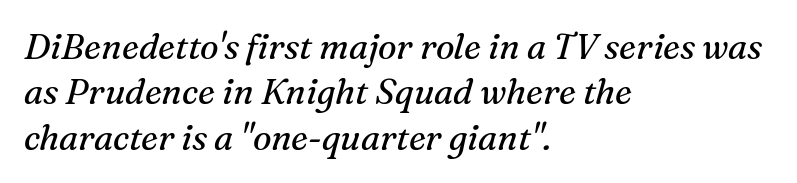
The glyphs look as if they've been sheared to an angle. Check under the words: just untouched page. Leading: standard. Characters follow at the spacing the type designer built in. The typesetter chose a ragged-right arrangement here. The font sits on the lighter half of the weight spectrum, regular included.
